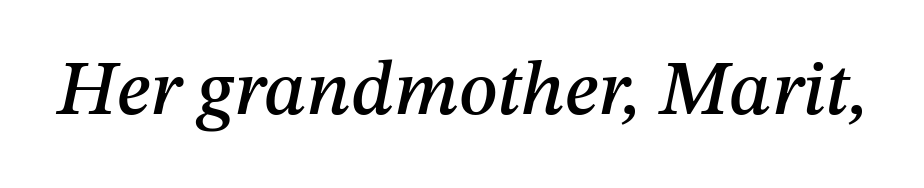
Each letter keeps its own natural width here, so spacing adapts to shape. This is oblique type, the kind used for emphasis or titles. Nobody touched the tracking dial on this one. The passage shown is not underscored anywhere.
